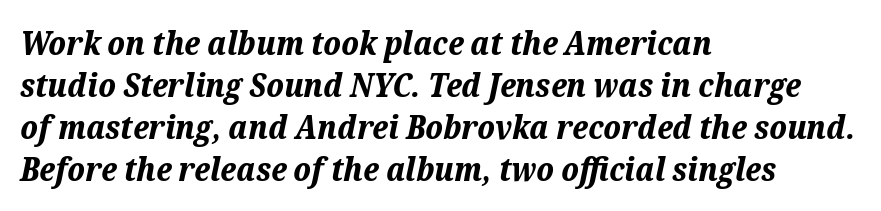
The image shows 32 px bold type, italic (leaning right); set left-aligned, normal line spacing (1.31x), normal letter spacing, not underlined; medium stroke contrast and a medium x-height.
